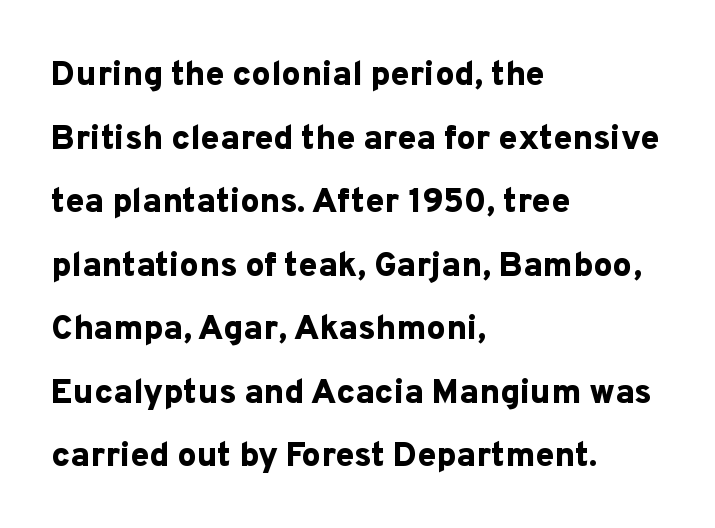
The letters carry no serifs — their stems end cleanly without finishing strokes. This is heavy type, rendered in bold. You could call the tracking neutral — neither tight nor loose. Nope, not italic — everything's standing straight.
